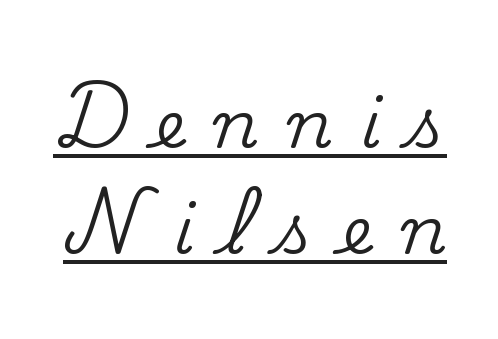
Q: Is the text italic (slanted)? A: Yes.
Q: Is the typeface a serif or a sans-serif typeface? A: Serif.
Q: Is the text underlined? A: Yes.
Q: Is the spacing between letters normal or unusually wide? A: Unusually wide.
Q: Is the spacing between lines tight, normal or loose? A: Normal.
Q: Width (condensed, normal, or wide)? A: Normal.
Q: Stroke contrast? A: Medium.
Q: x-height? A: Small.
Q: Monospaced? A: No.
